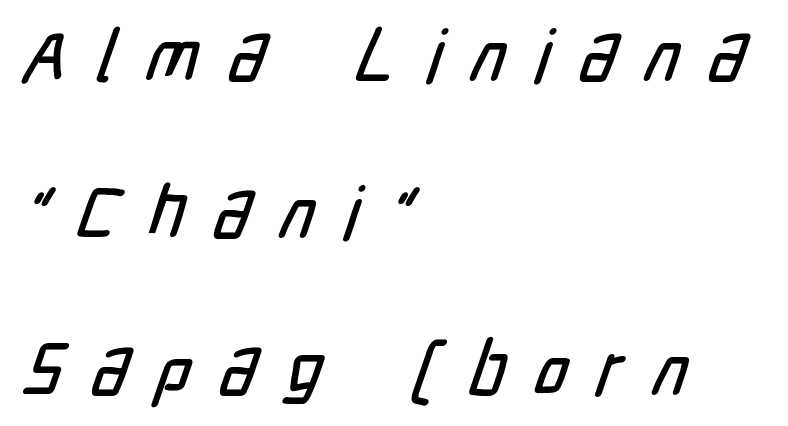
Q: Is the typeface a serif or a sans-serif typeface? A: Sans-serif.
Q: Is the text underlined? A: No.
Q: How is the paragraph aligned? A: Left-aligned.
Q: Is the spacing between letters normal or unusually wide? A: Unusually wide.
Q: Is the spacing between lines tight, normal or loose? A: Loose.
Q: Width (condensed, normal, or wide)? A: Condensed.
Q: Stroke contrast? A: Low.
Q: x-height? A: Medium.
Q: Monospaced? A: No.
